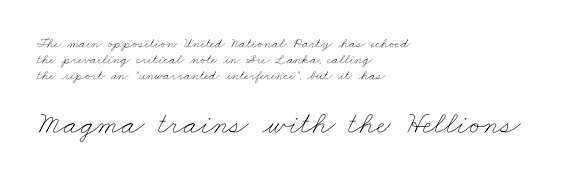
A student would notice the bottom passage is typeset larger than what precedes it. Tracking here is standard; glyphs follow each other at the usual distance. Just letters on the line, the space beneath them empty. The face used here is proportionally spaced, like ordinary book or web type.
